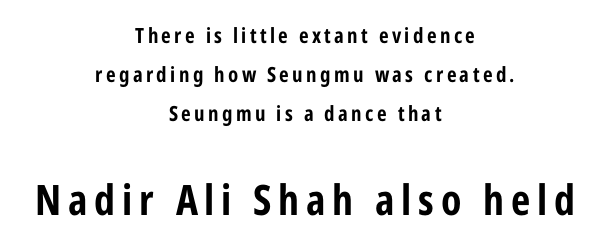
The zone under the glyphs is completely vacant. This is roman type, the default non-slanted kind. The compositor balanced each line on the midline. Bold? Absolutely — the strokes are thick and heavy.
